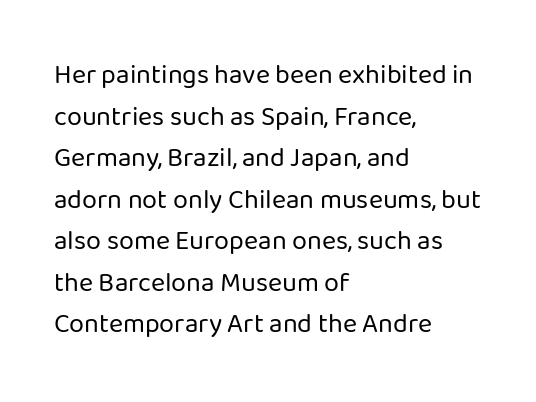
The image shows 27 px text type, upright; set left-aligned, normal line spacing (1.54x), normal letter spacing, not underlined.
